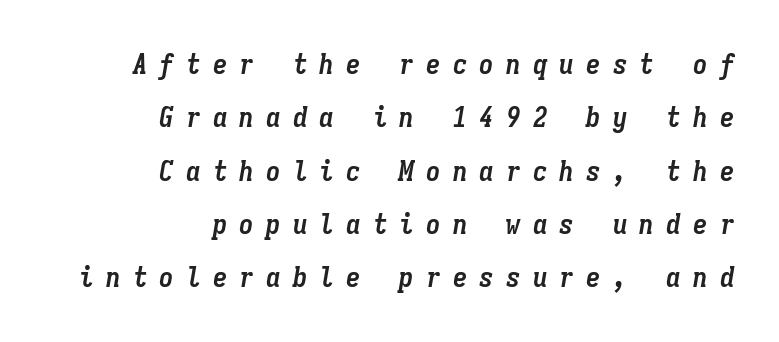
Q: Is the text bold? A: Yes.
Q: Is the text italic (slanted)? A: Yes, it leans right by about 9 degrees.
Q: Is the text underlined? A: No.
Q: How is the paragraph aligned? A: Right-aligned.
Q: Is the spacing between letters normal or unusually wide? A: Unusually wide.
Q: Width (condensed, normal, or wide)? A: Condensed.
Q: Stroke contrast? A: Low.
Q: x-height? A: Medium.
Q: Monospaced? A: Yes.
